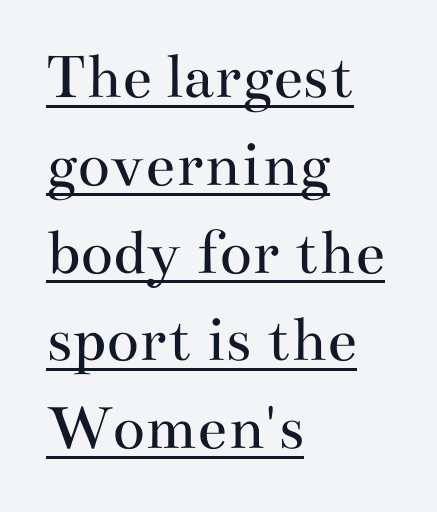
The image shows 67 px regular-weight, wide serif type, upright; set left-aligned, normal line spacing (1.31x), normal letter spacing, underlined; medium stroke contrast and a small x-height.
